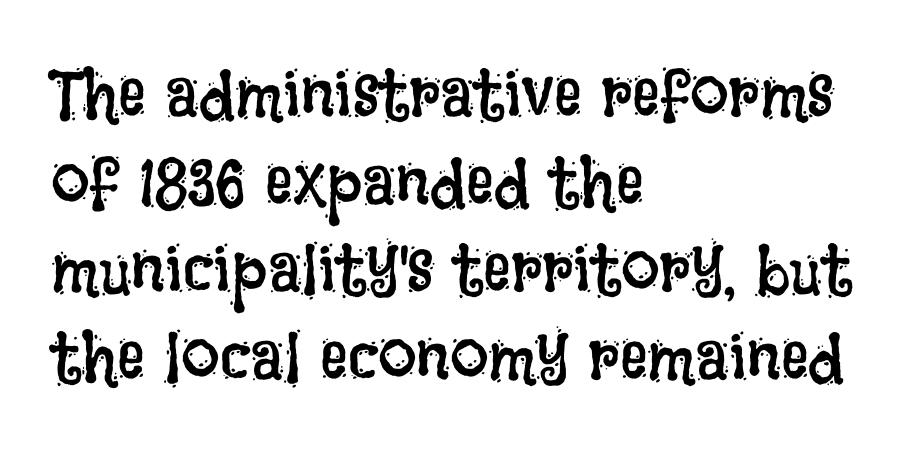
{"italic": "no", "bold": "no", "weight": "regular", "width": "condensed", "stroke_contrast": "low", "x_height": "large", "monospaced": "no", "underline": "no", "align": "left", "line_spacing": "normal", "line_spacing_ratio": 1.27, "letter_spacing": "normal", "letter_spacing_em": 0.0, "glyph_px": 69}
